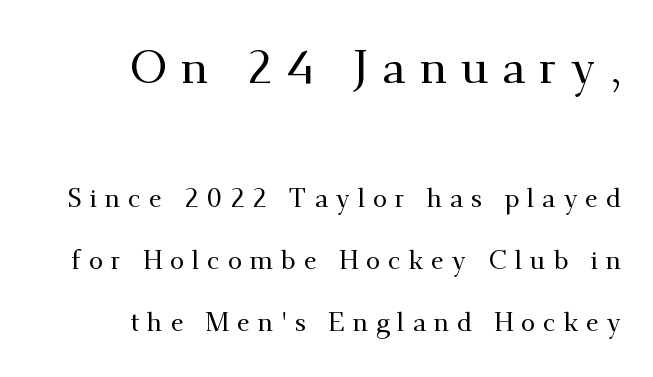
The image shows 46 px serif type, upright; set right-aligned, loose line spacing (2.38x), unusually wide letter spacing (+0.3 em), not underlined; the first (top) block is 1.77x larger; medium stroke contrast and a small x-height.
